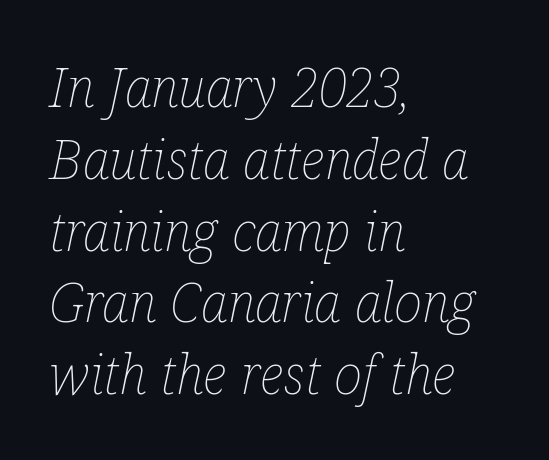
Q: Is the text bold? A: No.
Q: Is the text italic (slanted)? A: Yes, it leans right by about 12 degrees.
Q: Is the text underlined? A: No.
Q: How is the paragraph aligned? A: Left-aligned.
Q: Is the spacing between letters normal or unusually wide? A: Normal.
Q: Is the spacing between lines tight, normal or loose? A: Normal.
Q: Width (condensed, normal, or wide)? A: Condensed.
Q: Stroke contrast? A: Low.
Q: x-height? A: Medium.
Q: Monospaced? A: No.
